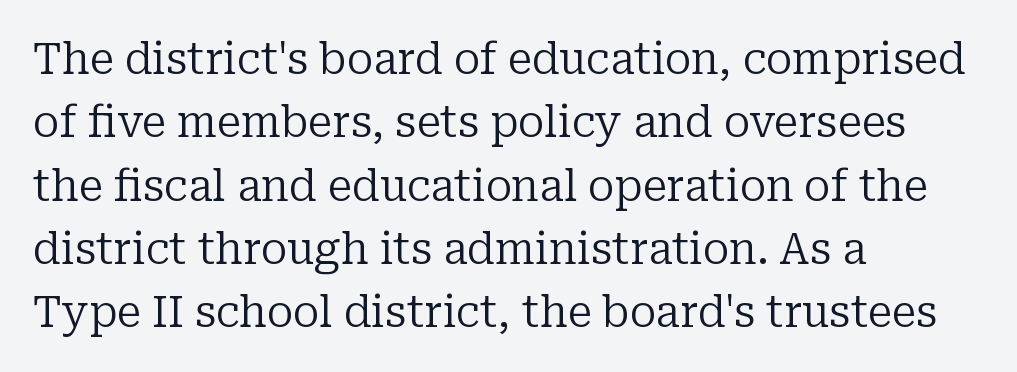
Q: Is the text bold? A: No.
Q: Is the text italic (slanted)? A: No, it is upright.
Q: Is the typeface a serif or a sans-serif typeface? A: Serif.
Q: Is the text underlined? A: No.
Q: How is the paragraph aligned? A: Left-aligned.
Q: Is the spacing between letters normal or unusually wide? A: Normal.
Q: Is the spacing between lines tight, normal or loose? A: Normal.
Q: Width (condensed, normal, or wide)? A: Normal.
Q: Stroke contrast? A: Low.
Q: x-height? A: Medium.
Q: Monospaced? A: No.
